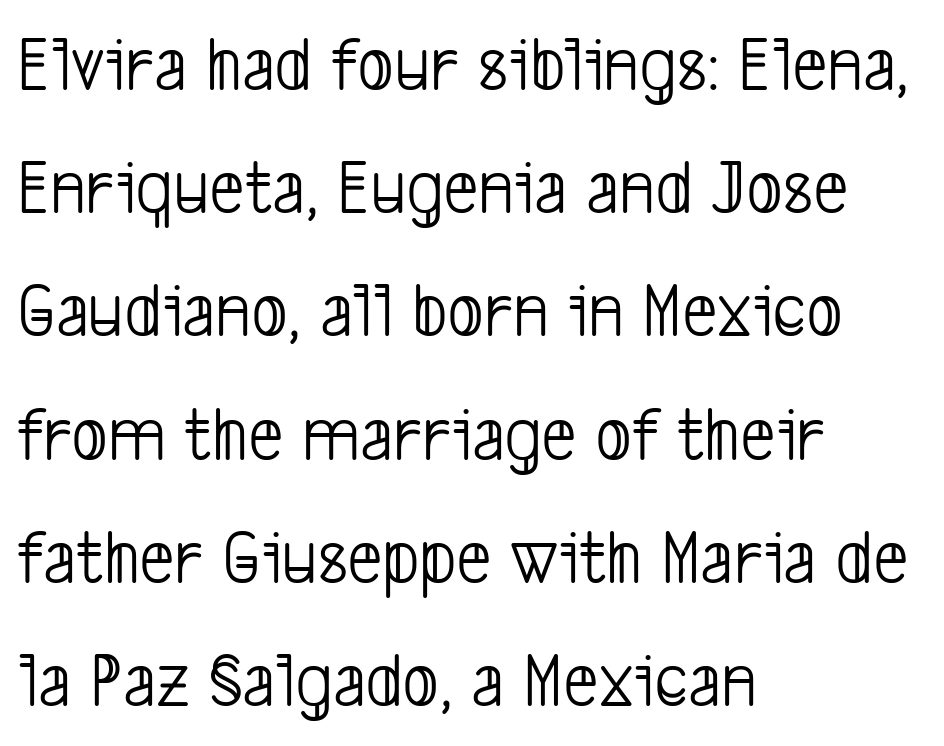
The image shows 78 px light, condensed sans-serif type; set left-aligned, normal line spacing (1.58x), normal letter spacing, not underlined; low stroke contrast and a medium x-height.
